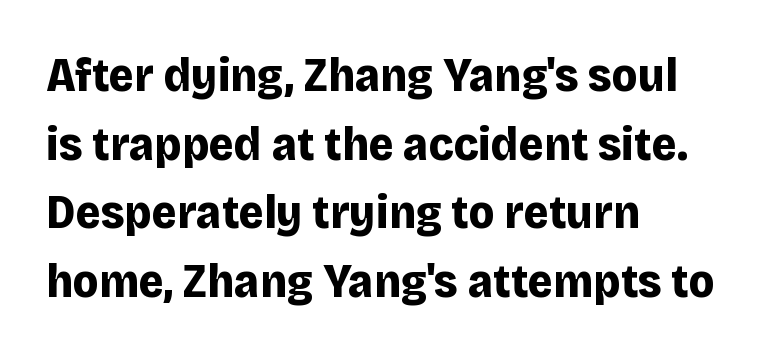
Q: Is the text bold? A: Yes.
Q: Is the text italic (slanted)? A: No, it is upright.
Q: Is the typeface a serif or a sans-serif typeface? A: Sans-serif.
Q: Is the text underlined? A: No.
Q: How is the paragraph aligned? A: Left-aligned.
Q: Is the spacing between letters normal or unusually wide? A: Normal.
Q: Is the spacing between lines tight, normal or loose? A: Normal.
Q: Width (condensed, normal, or wide)? A: Normal.
Q: Stroke contrast? A: Low.
Q: x-height? A: Large.
Q: Monospaced? A: No.
